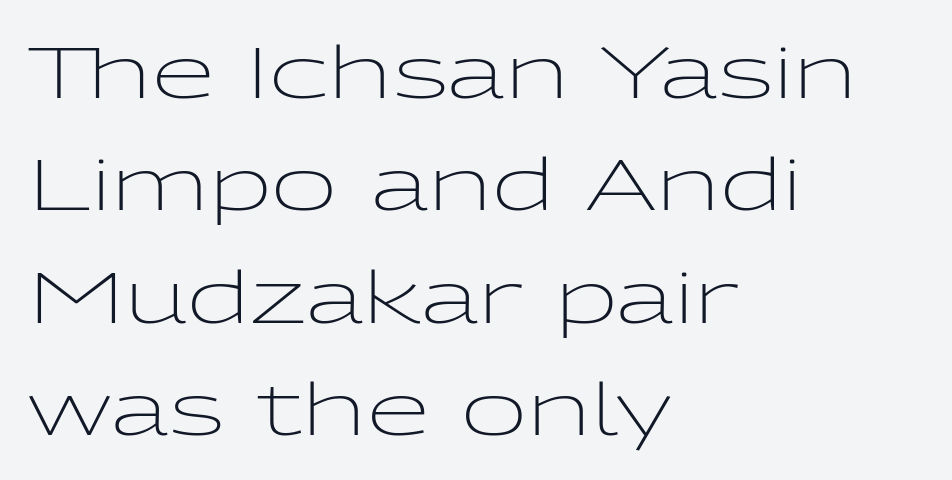
The image shows 72 px light, wide sans-serif type, upright; set left-aligned, normal line spacing (1.56x), normal letter spacing, not underlined; low stroke contrast and a medium x-height.
